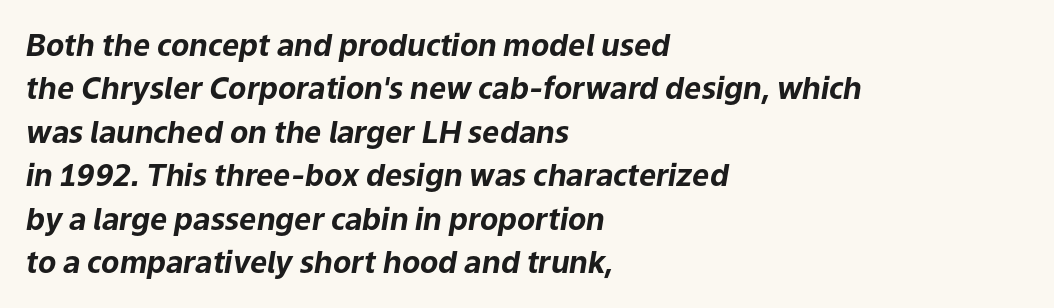
The image shows 30 px bold type, italic (leaning right); set left-aligned, normal line spacing (1.45x), normal letter spacing, not underlined; low stroke contrast and a medium x-height.
